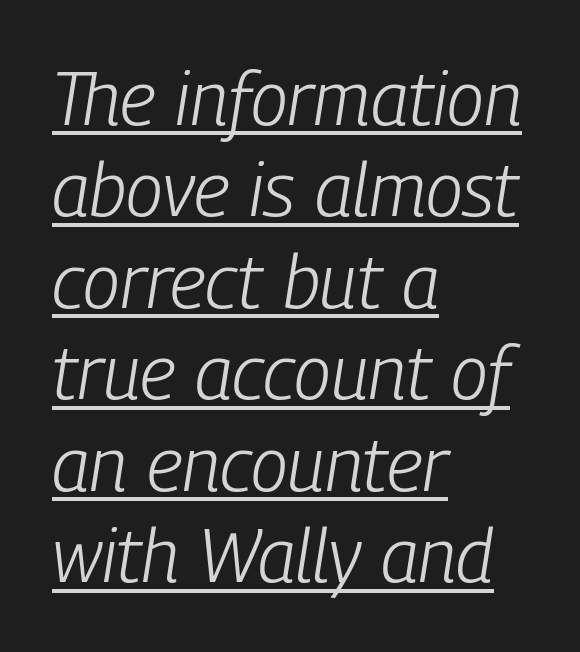
Emphasis-style slanted type is in use. No heavy texture on the line: the type isn't bold. Every word sits above its own underline. The lines in this sample share a left origin and differ only in where they stop. Short note: letters normally spaced.
